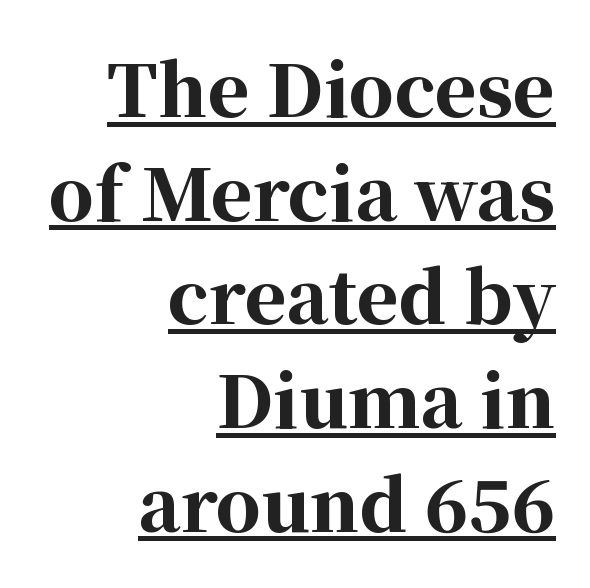
{"serif": "yes", "italic": "no", "bold": "yes", "weight": "bold", "width": "normal", "stroke_contrast": "high", "x_height": "medium", "monospaced": "no", "underline": "yes", "align": "right", "line_spacing": "normal", "line_spacing_ratio": 1.46, "letter_spacing": "normal", "letter_spacing_em": 0.0, "glyph_px": 71}
